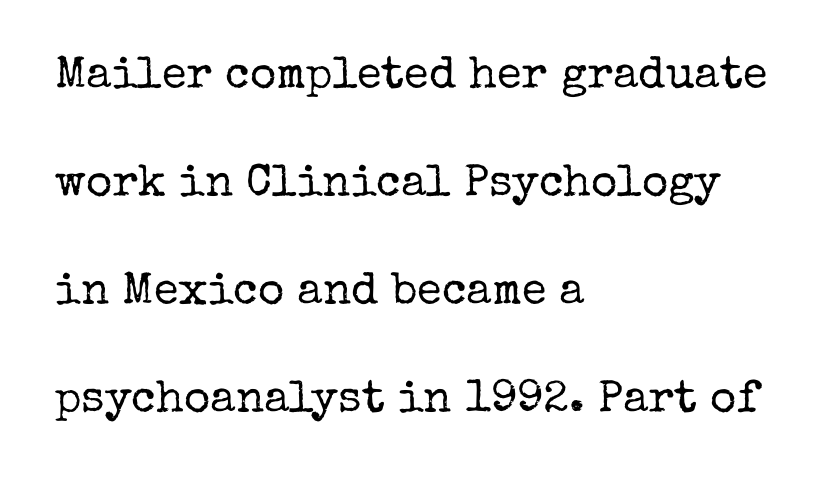
{"serif": "yes", "italic": "no", "bold": "no", "weight": "regular", "width": "normal", "stroke_contrast": "low", "x_height": "medium", "monospaced": "no", "underline": "no", "align": "left", "line_spacing": "loose", "line_spacing_ratio": 2.4, "letter_spacing": "normal", "letter_spacing_em": 0.0, "glyph_px": 45}
